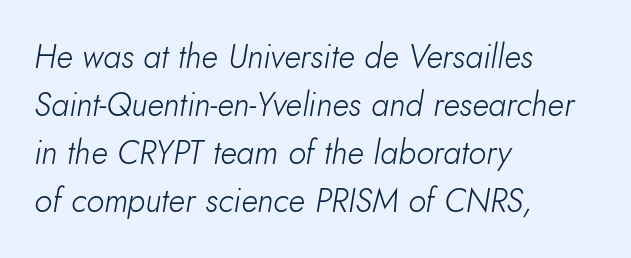
{"italic": "yes", "lean": "right", "slant_degrees": 10, "bold": "no", "weight": "light", "width": "normal", "stroke_contrast": "low", "x_height": "small", "monospaced": "no", "underline": "no", "align": "left", "line_spacing": "normal", "line_spacing_ratio": 1.45, "letter_spacing": "normal", "letter_spacing_em": 0.0, "glyph_px": 33}
